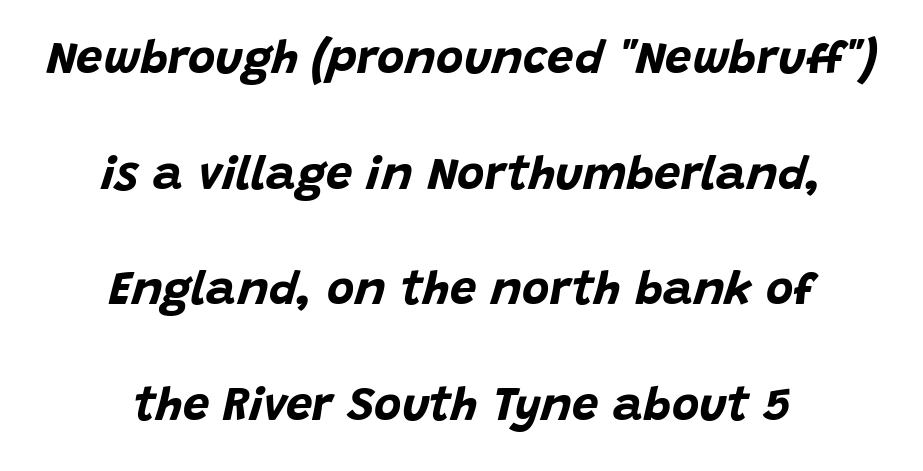
Q: Is the text bold? A: Yes.
Q: Is the text italic (slanted)? A: Yes, it leans right by about 15 degrees.
Q: Is the text underlined? A: No.
Q: How is the paragraph aligned? A: Centered.
Q: Is the spacing between letters normal or unusually wide? A: Normal.
Q: Is the spacing between lines tight, normal or loose? A: Loose.
Q: Width (condensed, normal, or wide)? A: Normal.
Q: Stroke contrast? A: Low.
Q: x-height? A: Large.
Q: Monospaced? A: No.
